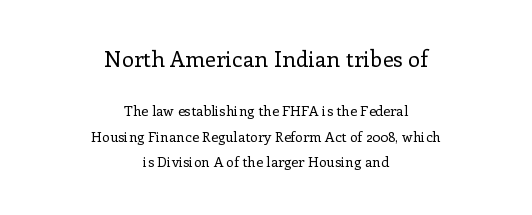
The image shows 22 px text type, upright; set centered, line spacing 1.81x, normal letter spacing, not underlined; the first (top) block is 1.57x larger.
